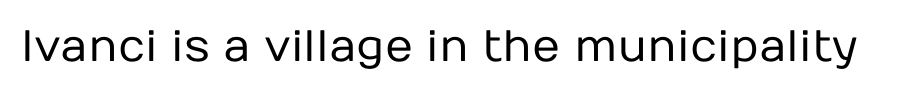
A roman cut, with each character standing at attention. Spacing between characters is what you'd get straight out of the box. A typesetter would call this proportional, since set widths differ per character. Check where the strokes stop: nothing finishes them off — pure sans.
